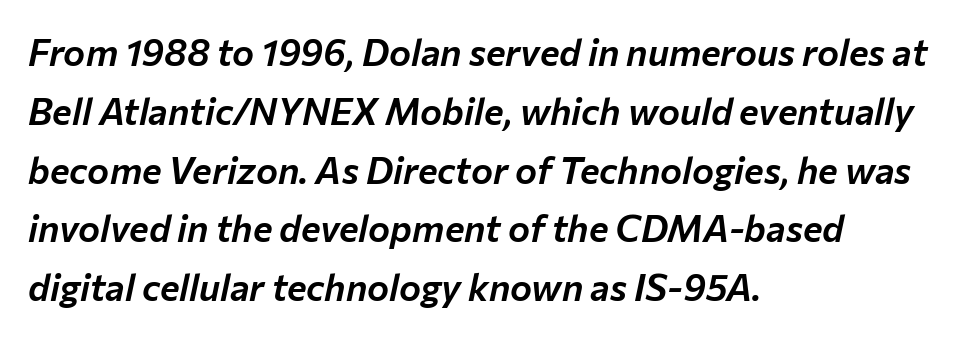
{"italic": "yes", "lean": "right", "slant_degrees": 12, "width": "normal", "stroke_contrast": "low", "x_height": "medium", "monospaced": "no", "underline": "no", "align": "left", "line_spacing": "normal", "line_spacing_ratio": 1.59, "letter_spacing": "normal", "letter_spacing_em": 0.0, "glyph_px": 37}
